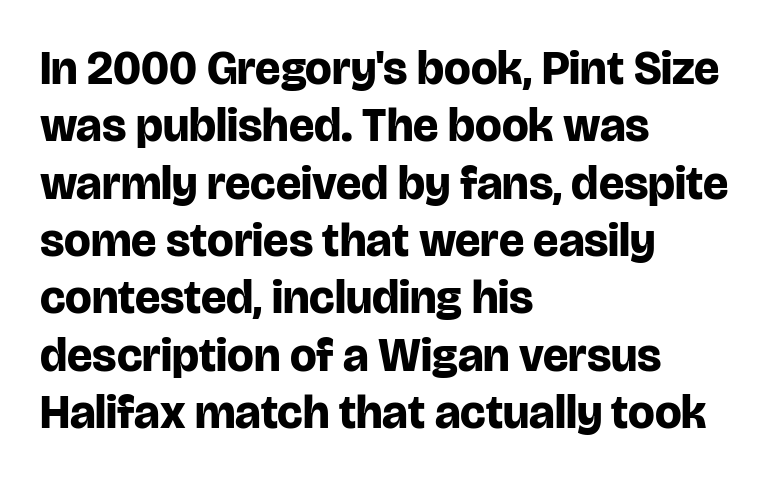
Q: Is the text bold? A: Yes.
Q: Is the text italic (slanted)? A: No, it is upright.
Q: Is the typeface a serif or a sans-serif typeface? A: Sans-serif.
Q: Is the text underlined? A: No.
Q: How is the paragraph aligned? A: Left-aligned.
Q: Is the spacing between letters normal or unusually wide? A: Normal.
Q: Width (condensed, normal, or wide)? A: Normal.
Q: Stroke contrast? A: Low.
Q: x-height? A: Large.
Q: Monospaced? A: No.
